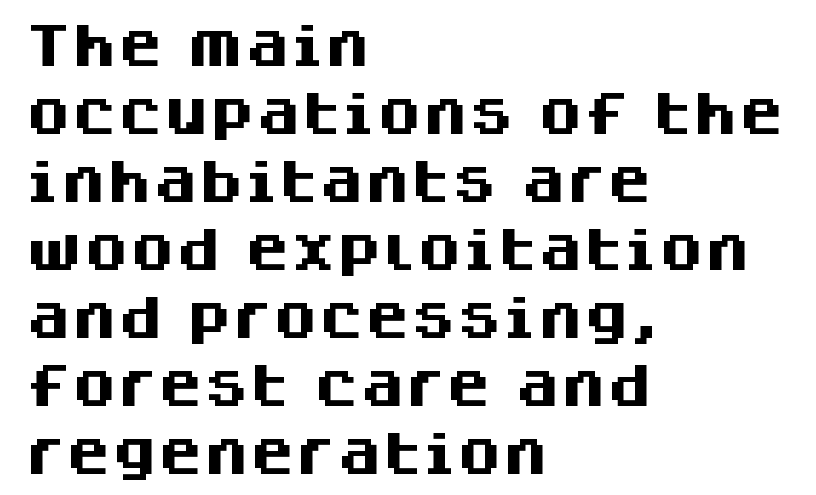
The image shows 46 px heavy sans-serif type, upright; set left-aligned, normal line spacing (1.48x), normal letter spacing, not underlined; medium stroke contrast and a large x-height.
